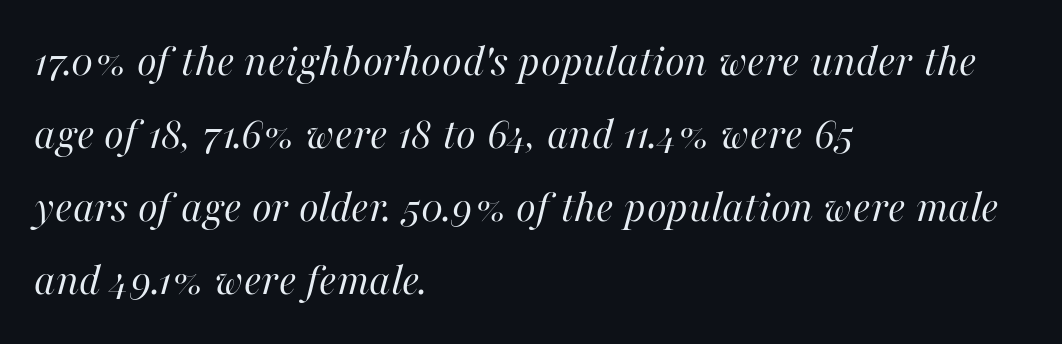
{"italic": "yes", "lean": "right", "slant_degrees": 16, "bold": "no", "weight": "regular", "width": "normal", "stroke_contrast": "high", "x_height": "medium", "monospaced": "no", "underline": "no", "align": "left", "line_spacing": "normal", "line_spacing_ratio": 1.59, "letter_spacing": "normal", "letter_spacing_em": 0.0, "glyph_px": 46}
